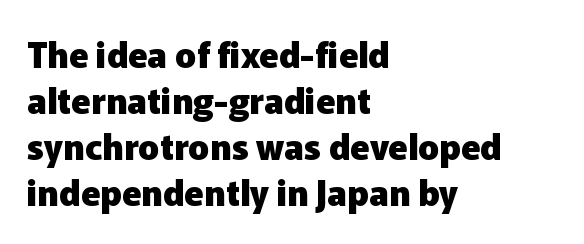
A typesetter would call this proportional, since set widths differ per character. Just letters on the line, the space beneath them empty. This is sans-serif lettering, the kind often seen on screens and signage. Line beginnings align vertically; line endings do not.
